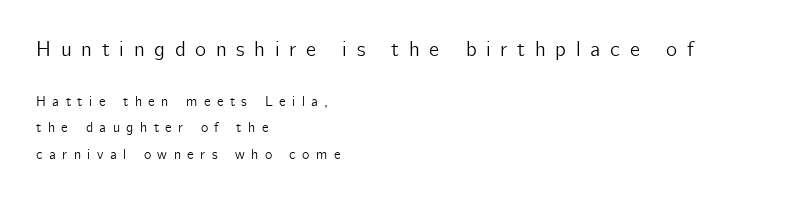
Descenders hang freely into open space. You could fit nearly another row in the gap between these rows. The face used here appears at its bigger size in the upper chunk. One-word summary of the alignment: left. Every character sits straight up, as roman type does. Each word looks stretched out because of the extra space between its letters.
